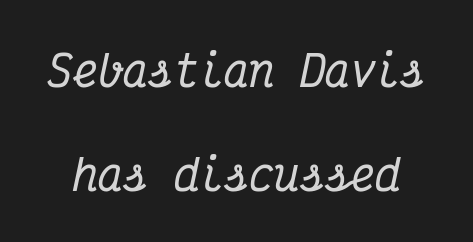
Q: Is the text italic (slanted)? A: Yes, it leans right by about 12 degrees.
Q: Is the typeface a serif or a sans-serif typeface? A: Serif.
Q: Is the text underlined? A: No.
Q: Is the spacing between letters normal or unusually wide? A: Normal.
Q: Is the spacing between lines tight, normal or loose? A: Loose.
Q: Width (condensed, normal, or wide)? A: Condensed.
Q: Stroke contrast? A: Medium.
Q: x-height? A: Medium.
Q: Monospaced? A: Yes.
